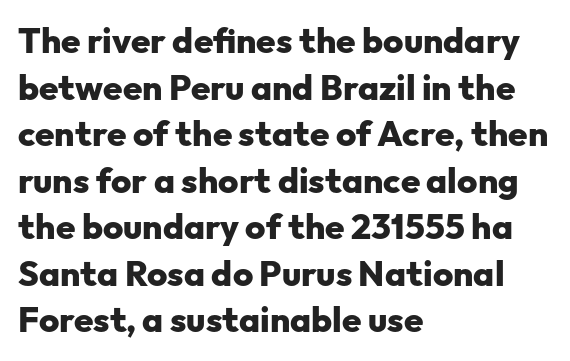
A sans-serif font was chosen for this passage. Thick stems and heavy bowls — unmistakably bold. Descenders hang freely into open space. These lines are rendered in a variable-pitch font. A roman cut, with each character standing at attention.
